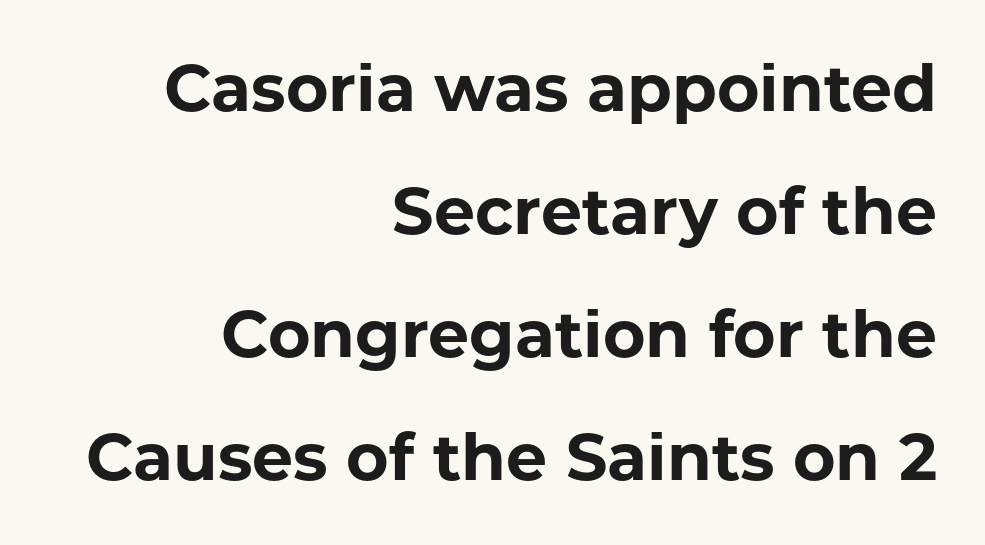
The tracking reads as untouched default to a designer's eye. The passage shown is typed in a proportional face where columns would drift. The font is running at its bold setting. Regarding serifs, this sample does without them. Letters rest on an invisible, unmarked baseline. The lines are quadded right.
